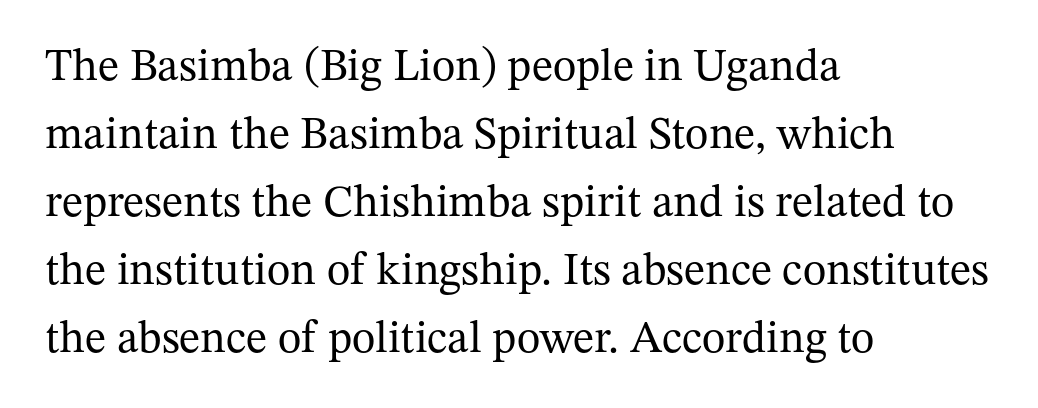
The image shows 45 px regular-weight serif type, upright; set left-aligned, normal line spacing (1.51x), normal letter spacing, not underlined; medium stroke contrast and a medium x-height.
